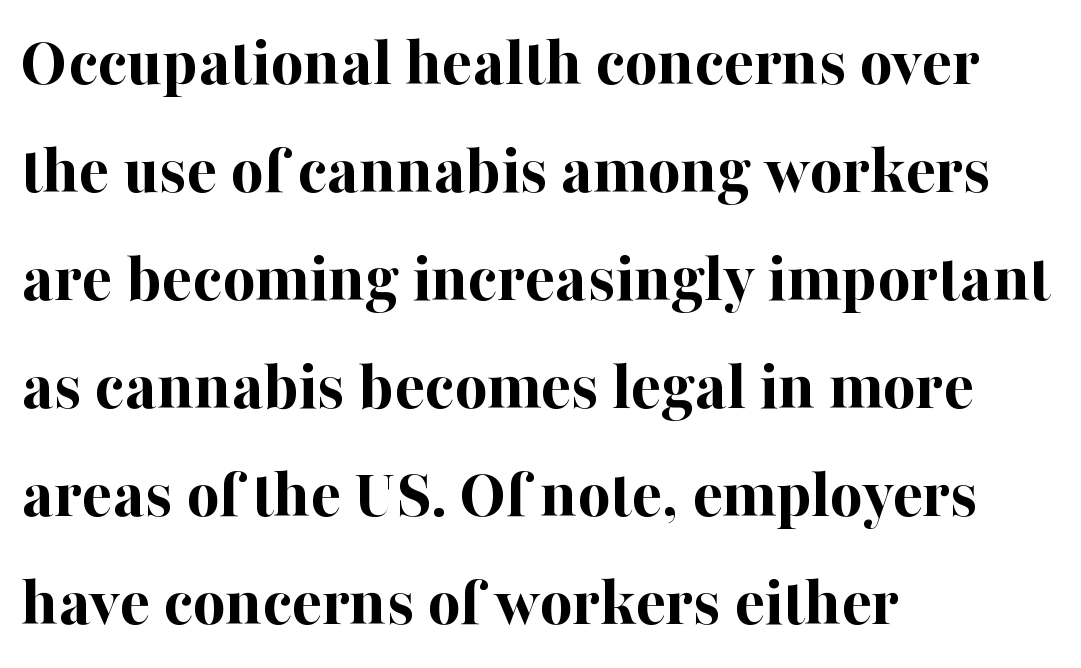
{"serif": "yes", "italic": "no", "bold": "yes", "weight": "bold", "width": "normal", "stroke_contrast": "high", "x_height": "medium", "monospaced": "no", "underline": "no", "align": "left", "line_spacing": "normal", "line_spacing_ratio": 1.52, "letter_spacing": "normal", "letter_spacing_em": 0.0, "glyph_px": 71}
